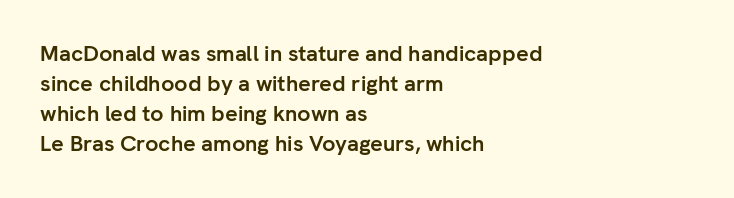
The image shows 22 px bold type, upright; set left-aligned, normal line spacing (1.37x), normal letter spacing, not underlined.
